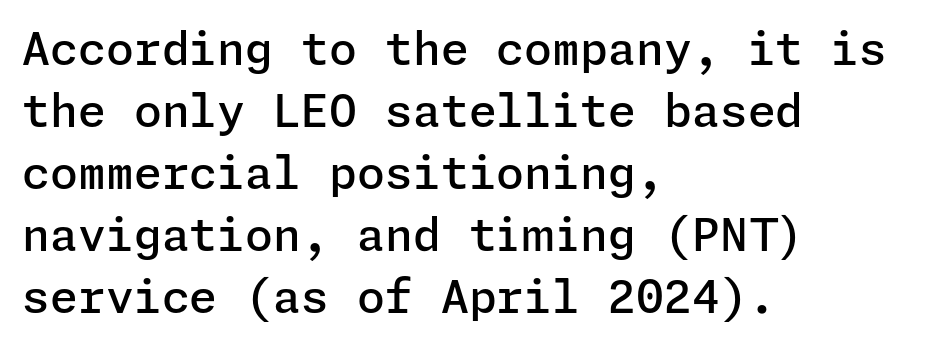
Q: Is the text bold? A: Semi-bold.
Q: Is the text italic (slanted)? A: No, it is upright.
Q: Is the typeface a serif or a sans-serif typeface? A: Sans-serif.
Q: Is the text underlined? A: No.
Q: How is the paragraph aligned? A: Left-aligned.
Q: Is the spacing between letters normal or unusually wide? A: Normal.
Q: Is the spacing between lines tight, normal or loose? A: Normal.
Q: Width (condensed, normal, or wide)? A: Normal.
Q: Stroke contrast? A: Low.
Q: x-height? A: Medium.
